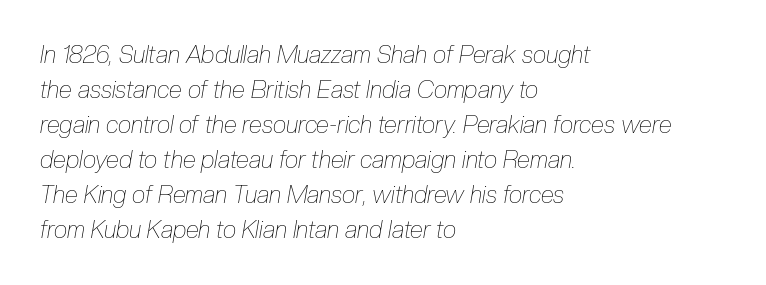
The image shows 24 px text type, italic (leaning right); set left-aligned, normal line spacing (1.46x), normal letter spacing, not underlined.
